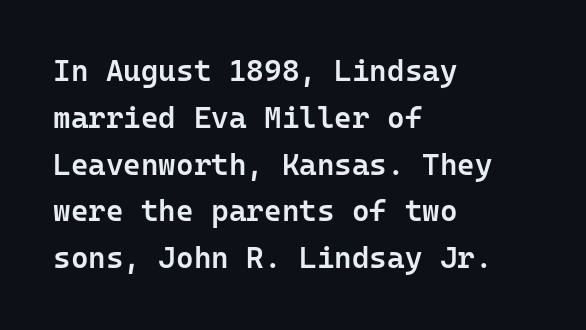
{"serif": "no", "italic": "no", "bold": "semi", "weight": "semibold", "width": "normal", "stroke_contrast": "low", "x_height": "medium", "monospaced": "yes", "underline": "no", "align": "left", "line_spacing": "normal", "line_spacing_ratio": 1.56, "letter_spacing": "normal", "letter_spacing_em": 0.0, "glyph_px": 30}
